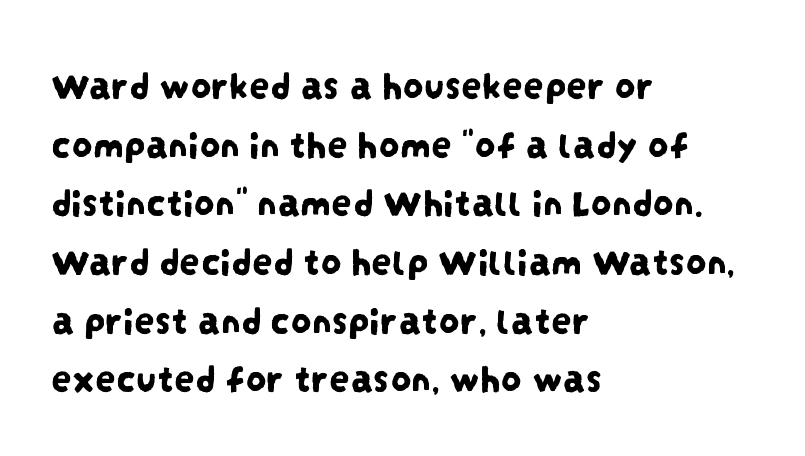
The image shows 41 px condensed sans-serif type; set left-aligned, normal line spacing (1.43x), normal letter spacing, not underlined; low stroke contrast and a large x-height.
